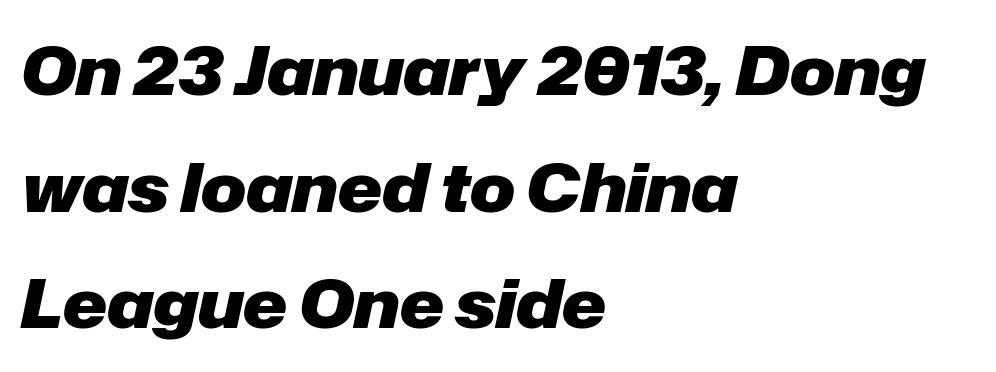
{"italic": "yes", "lean": "right", "slant_degrees": 12, "bold": "yes", "weight": "heavy", "width": "normal", "stroke_contrast": "low", "x_height": "medium", "monospaced": "no", "underline": "no", "align": "left", "line_spacing_ratio": 1.74, "letter_spacing": "normal", "letter_spacing_em": 0.0, "glyph_px": 67}
